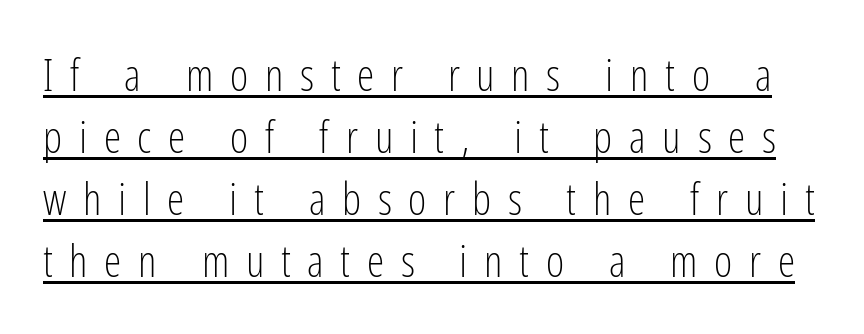
The image shows 44 px light, condensed sans-serif type, upright; set normal line spacing (1.41x), unusually wide letter spacing (+0.38 em), underlined; low stroke contrast and a medium x-height.
